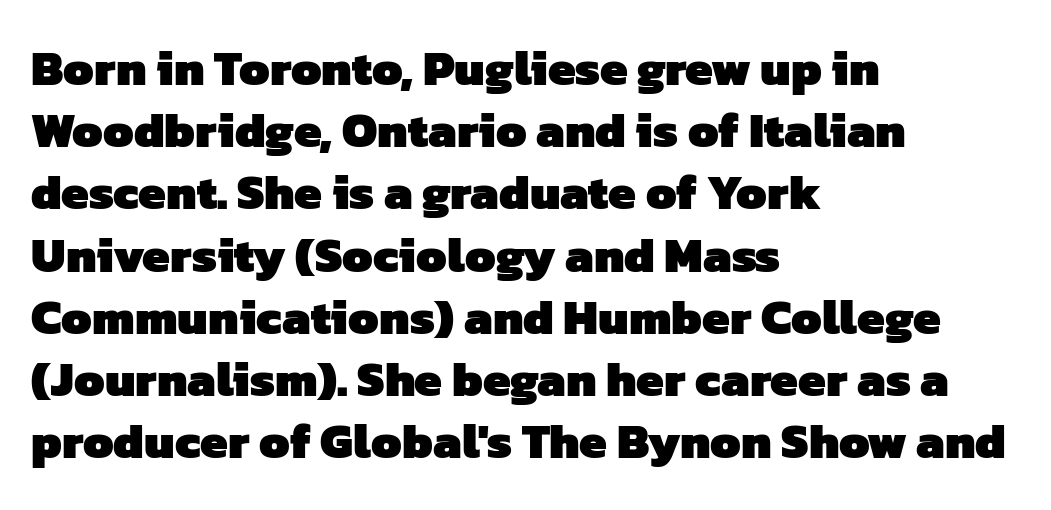
The image shows 49 px heavy sans-serif type; set left-aligned, normal line spacing (1.27x), normal letter spacing, not underlined; low stroke contrast and a medium x-height.
